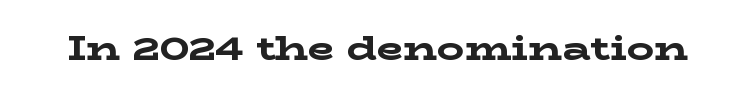
How heavy is the stroke? Heavy — this is a bold. The line texture is even and compact thanks to regular tracking. Posture: vertical. The area under the type is left untouched. The face used here is proportionally spaced, like ordinary book or web type. Unlike a clean sans, this face finishes its strokes with serifs.
